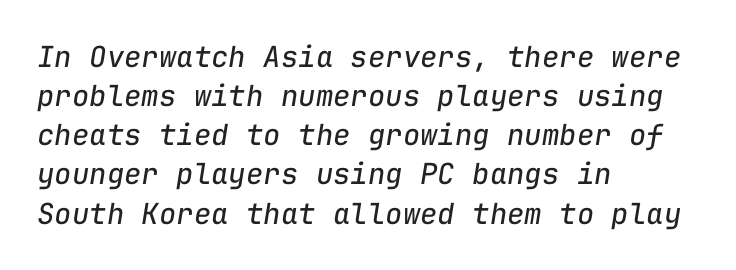
Q: Is the text bold? A: No.
Q: Is the text italic (slanted)? A: Yes, it leans right by about 9 degrees.
Q: Is the text underlined? A: No.
Q: How is the paragraph aligned? A: Left-aligned.
Q: Is the spacing between letters normal or unusually wide? A: Normal.
Q: Is the spacing between lines tight, normal or loose? A: Normal.
Q: Width (condensed, normal, or wide)? A: Normal.
Q: Stroke contrast? A: Low.
Q: x-height? A: Medium.
Q: Monospaced? A: Yes.
